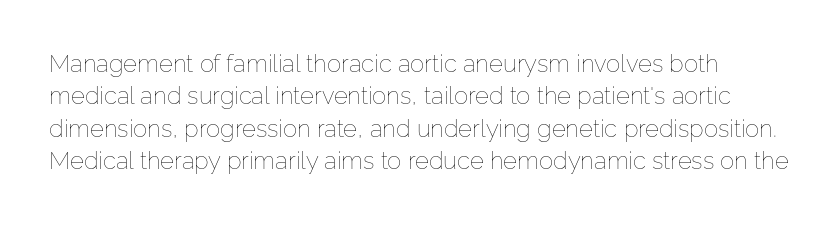
The image shows 24 px text type, upright; set normal line spacing (1.35x), normal letter spacing, not underlined.
